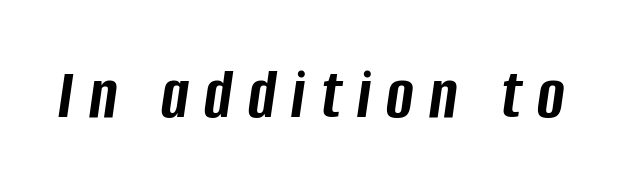
Underlining? Definitely not there. The glyphs look as if they've been sheared to an angle. Proportional: the letters do not fall into vertical columns. Tracking here is generous; glyphs stand well apart from one another. As a designer I'd log this as weight 700, bold.
